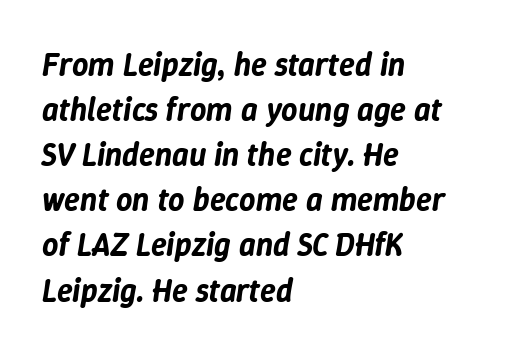
{"italic": "yes", "lean": "right", "slant_degrees": 9, "width": "normal", "stroke_contrast": "low", "x_height": "medium", "monospaced": "no", "underline": "no", "align": "left", "line_spacing": "normal", "line_spacing_ratio": 1.41, "letter_spacing": "normal", "letter_spacing_em": 0.0, "glyph_px": 32}
